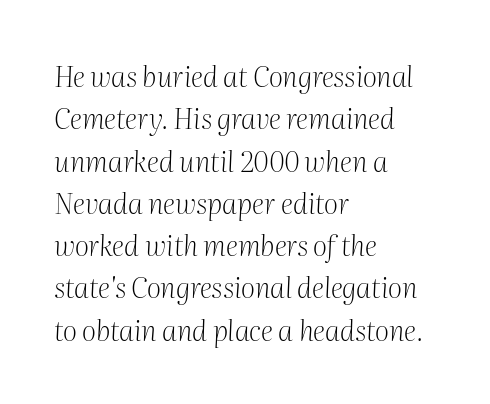
The image shows 28 px light serif type, italic (leaning right); set left-aligned, normal line spacing (1.51x), normal letter spacing, not underlined; medium stroke contrast and a medium x-height.
